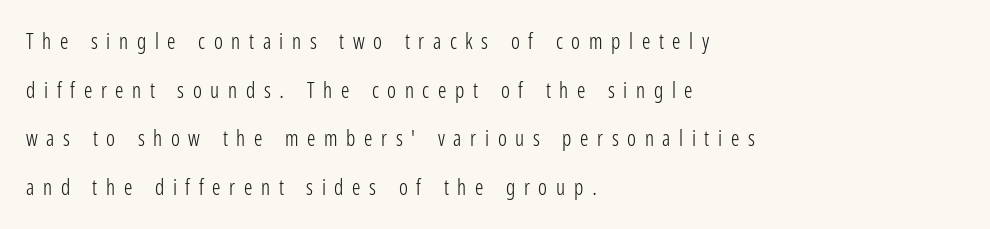
The image shows 21 px text type, upright; set left-aligned, loose line spacing (2.32x), unusually wide letter spacing (+0.41 em), not underlined.
